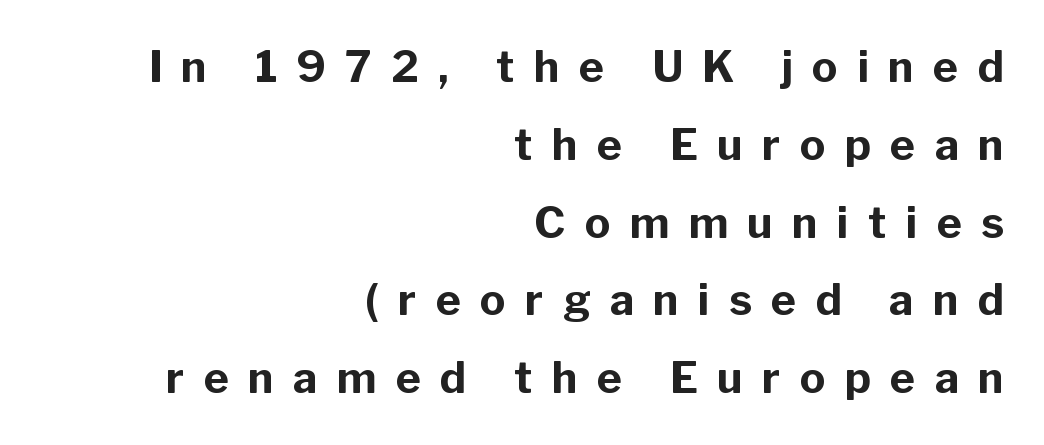
The image shows 43 px bold sans-serif type, upright; set right-aligned, line spacing 1.81x, unusually wide letter spacing (+0.45 em), not underlined; low stroke contrast and a medium x-height.
